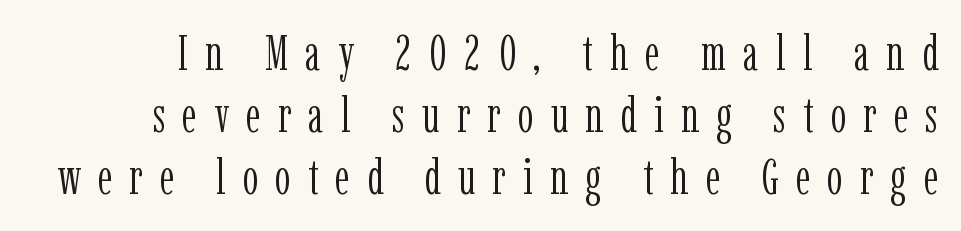
{"serif": "yes", "italic": "no", "bold": "no", "weight": "light", "width": "condensed", "stroke_contrast": "low", "x_height": "medium", "monospaced": "no", "underline": "no", "line_spacing": "normal", "line_spacing_ratio": 1.27, "letter_spacing": "wide", "letter_spacing_em": 0.35, "glyph_px": 49}
